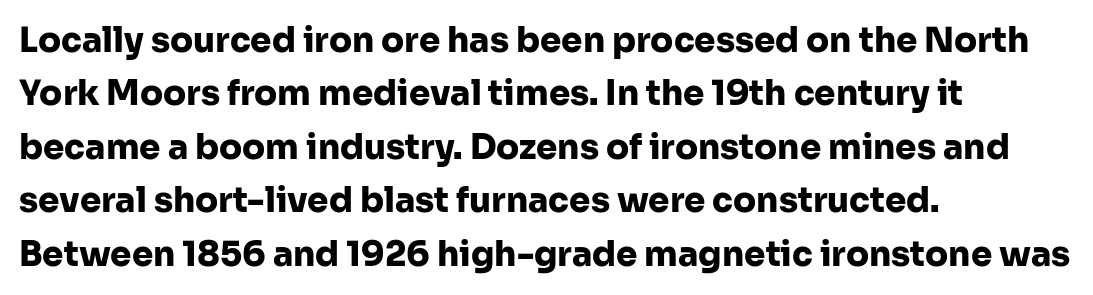
Character widths vary here, with narrow letters taking less room than wide ones. No extra tracking has been applied to these lines. Just letters on the line, the space beneath them empty. Honestly, the row spacing looks completely unremarkable. The face used here has the dense, thick strokes of a bold. The lines in this sample share a left origin and differ only in where they stop.
